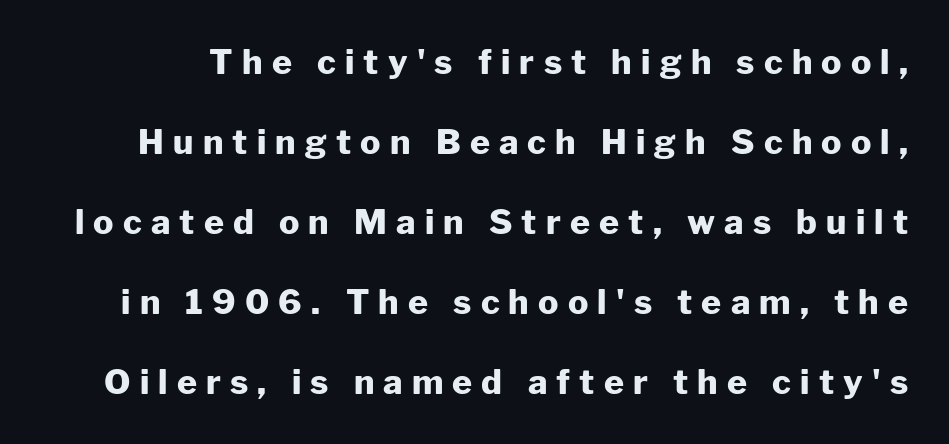
{"serif": "no", "italic": "no", "bold": "yes", "weight": "heavy", "width": "normal", "stroke_contrast": "low", "x_height": "medium", "monospaced": "no", "underline": "no", "line_spacing": "loose", "line_spacing_ratio": 2.35, "letter_spacing": "wide", "letter_spacing_em": 0.27, "glyph_px": 34}
